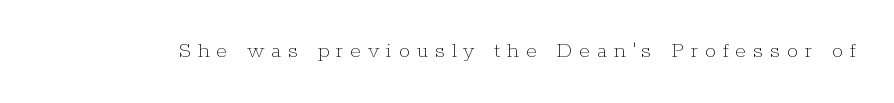
Q: Is the text bold? A: No.
Q: Is the text italic (slanted)? A: No, it is upright.
Q: Is the text underlined? A: No.
Q: Is the spacing between letters normal or unusually wide? A: Unusually wide.
